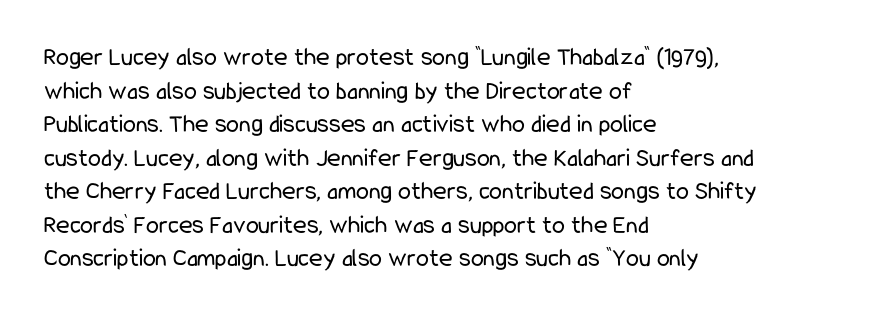
Interline gaps are of average width in this sample. In terms of posture, this sample is upright. Teacher's note: observe the even left margin — that is flush-left alignment. The cut favours lightness, reaching ordinary text weight at its darkest.
